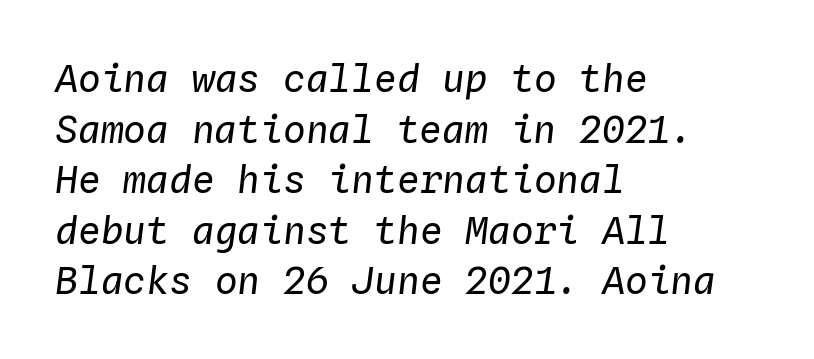
Q: Is the text bold? A: No.
Q: Is the text italic (slanted)? A: Yes, it leans right by about 4 degrees.
Q: Is the text underlined? A: No.
Q: How is the paragraph aligned? A: Left-aligned.
Q: Is the spacing between letters normal or unusually wide? A: Normal.
Q: Is the spacing between lines tight, normal or loose? A: Normal.
Q: Width (condensed, normal, or wide)? A: Normal.
Q: Stroke contrast? A: Low.
Q: x-height? A: Medium.
Q: Monospaced? A: Yes.
